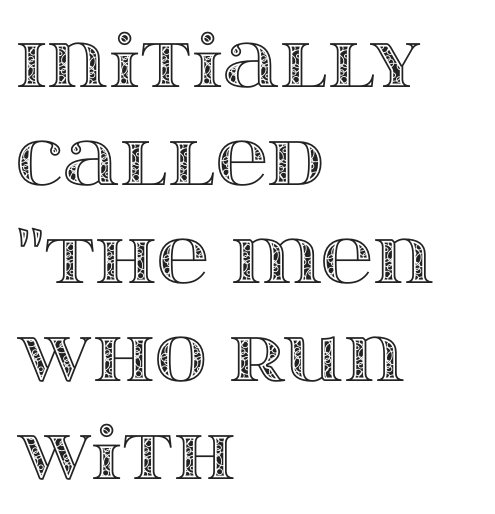
{"italic": "no", "width": "wide", "x_height": "large", "monospaced": "no", "underline": "no", "align": "left", "line_spacing": "normal", "line_spacing_ratio": 1.36, "letter_spacing": "normal", "letter_spacing_em": 0.0, "glyph_px": 72}
